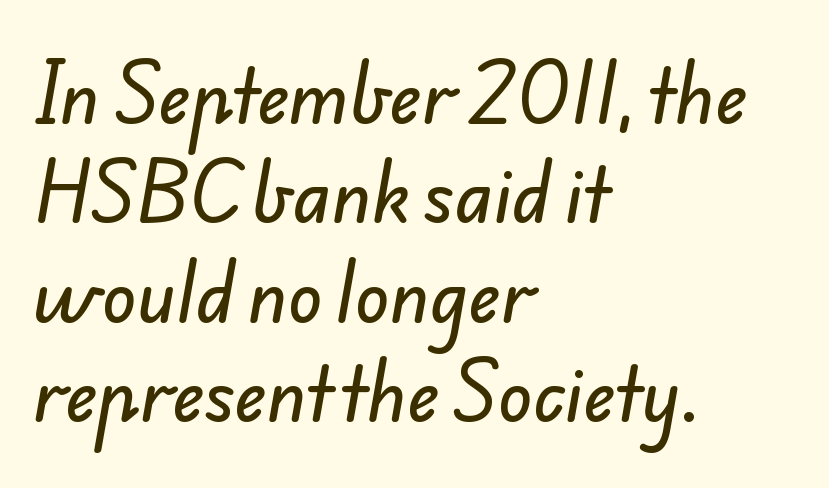
Descenders hang freely into open space. Every row of glyphs begins at an identical x-position on the left. Rows of type keep a routine distance in the vertical direction. You could not count columns in this text — the font is proportionally spaced. Stroke terminals: plain, sans-serif. Tracking here is standard; glyphs follow each other at the usual distance.
